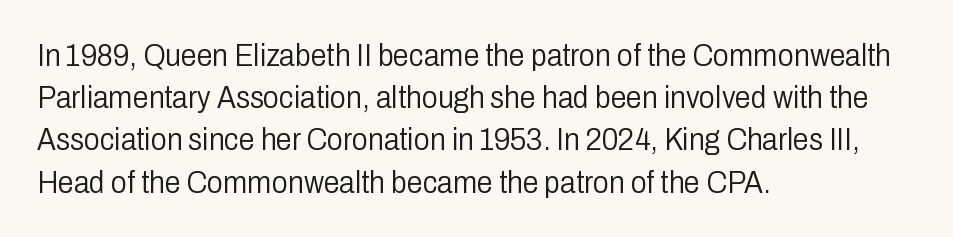
{"serif": "no", "italic": "no", "bold": "no", "weight": "light", "width": "condensed", "stroke_contrast": "low", "x_height": "medium", "monospaced": "no", "underline": "no", "align": "left", "line_spacing": "normal", "line_spacing_ratio": 1.32, "letter_spacing": "normal", "letter_spacing_em": 0.0, "glyph_px": 32}
